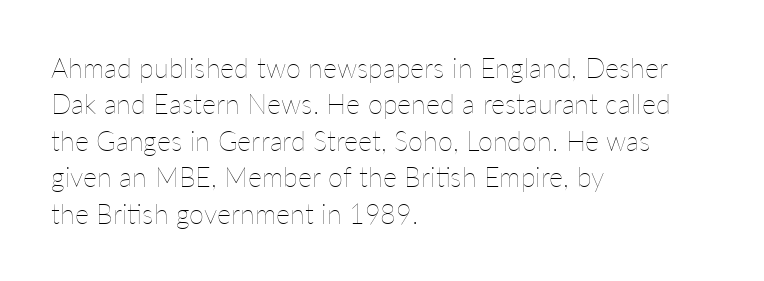
Upright lettering throughout. Reading down the column, the eye jumps a familiar distance to each next line. The typesetting does not lean heavy: it is not bold. Horizontal alignment here is leftward, the default for most running prose. The space directly below the letters is spotless. Glyph-to-glyph distance matches everyday printed text.
